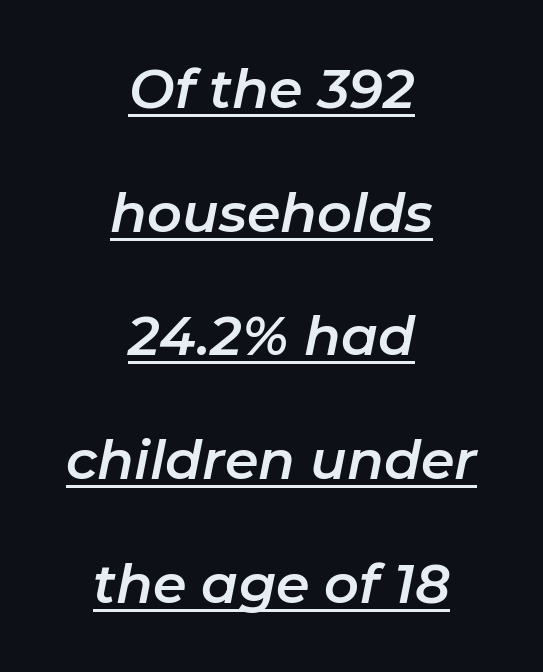
The image shows 54 px text type, italic (leaning right); set centered, loose line spacing (2.29x), normal letter spacing, underlined; low stroke contrast and a medium x-height.
